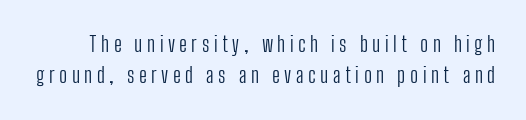
Q: Is the text bold? A: No.
Q: Is the text italic (slanted)? A: No, it is upright.
Q: Is the text underlined? A: No.
Q: Is the spacing between letters normal or unusually wide? A: Unusually wide.
Q: Is the spacing between lines tight, normal or loose? A: Normal.
